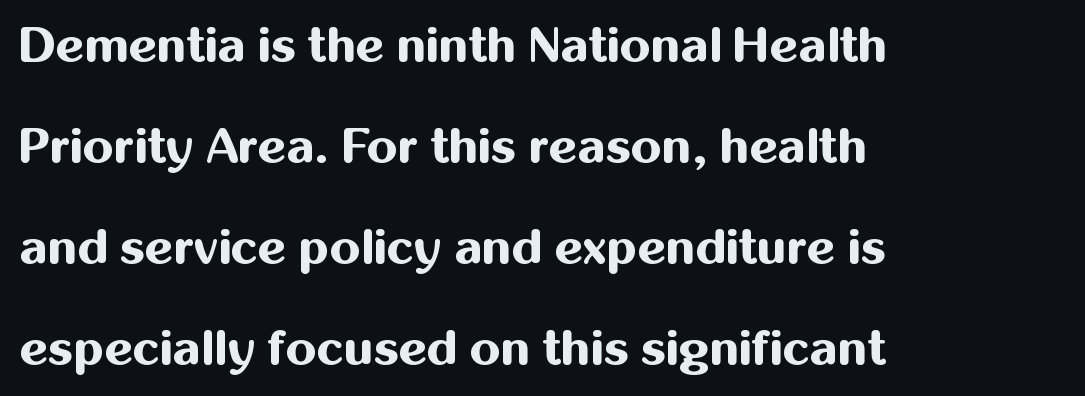
Q: Is the text bold? A: Yes.
Q: Is the text italic (slanted)? A: No, it is upright.
Q: Is the typeface a serif or a sans-serif typeface? A: Sans-serif.
Q: Is the text underlined? A: No.
Q: How is the paragraph aligned? A: Left-aligned.
Q: Is the spacing between letters normal or unusually wide? A: Normal.
Q: Is the spacing between lines tight, normal or loose? A: Loose.
Q: Width (condensed, normal, or wide)? A: Normal.
Q: Stroke contrast? A: Medium.
Q: x-height? A: Medium.
Q: Monospaced? A: No.
